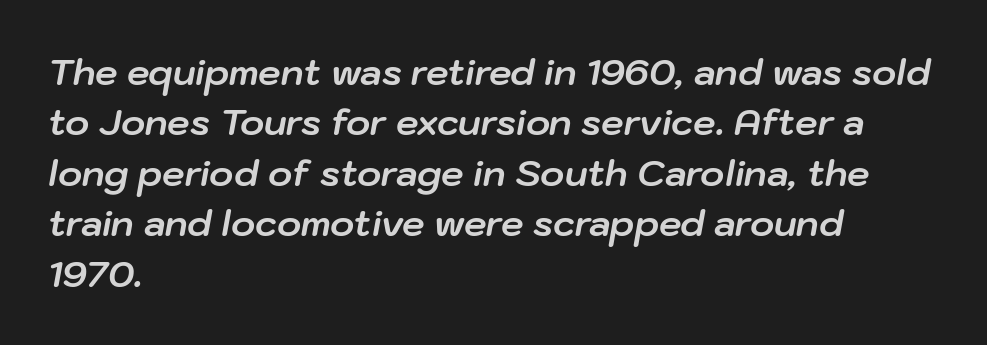
{"italic": "yes", "lean": "right", "slant_degrees": 10, "bold": "yes", "weight": "bold", "width": "normal", "stroke_contrast": "low", "x_height": "medium", "monospaced": "no", "underline": "no", "align": "left", "line_spacing": "normal", "line_spacing_ratio": 1.4, "letter_spacing": "normal", "letter_spacing_em": 0.0, "glyph_px": 36}
